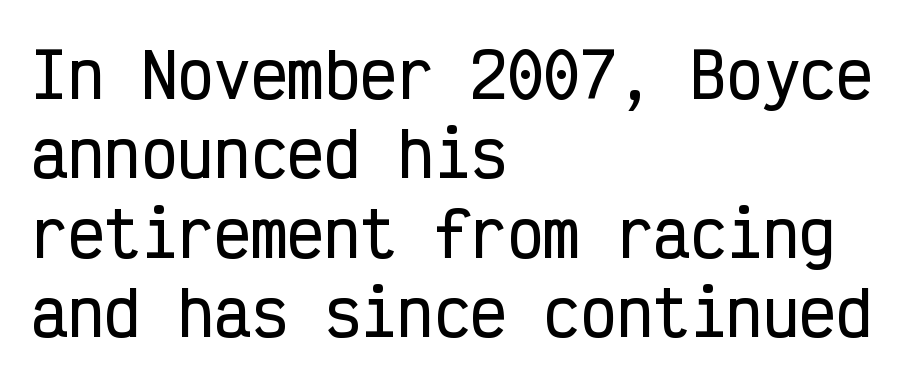
Q: Is the text italic (slanted)? A: No, it is upright.
Q: Is the typeface a serif or a sans-serif typeface? A: Sans-serif.
Q: Is the text underlined? A: No.
Q: How is the paragraph aligned? A: Left-aligned.
Q: Is the spacing between letters normal or unusually wide? A: Normal.
Q: Is the spacing between lines tight, normal or loose? A: Normal.
Q: Width (condensed, normal, or wide)? A: Condensed.
Q: Stroke contrast? A: Low.
Q: x-height? A: Medium.
Q: Monospaced? A: Yes.
